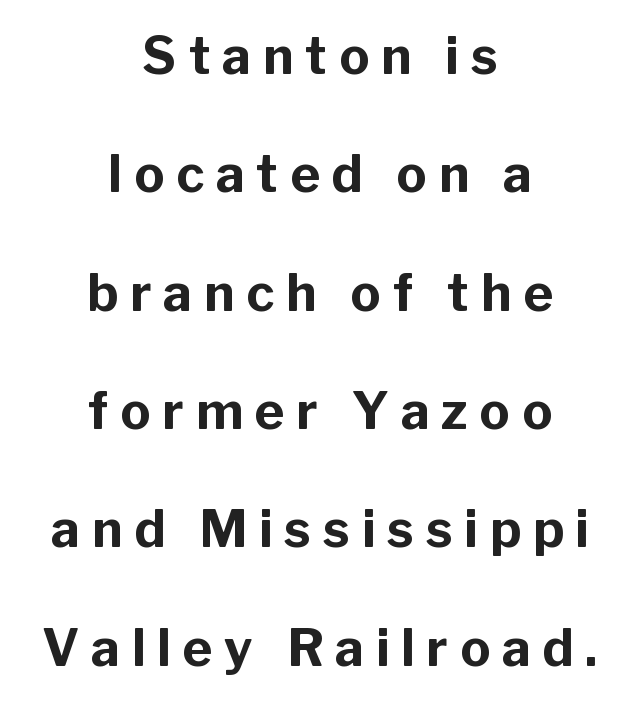
Q: Is the text bold? A: Yes.
Q: Is the text italic (slanted)? A: No, it is upright.
Q: Is the typeface a serif or a sans-serif typeface? A: Sans-serif.
Q: Is the text underlined? A: No.
Q: How is the paragraph aligned? A: Centered.
Q: Is the spacing between letters normal or unusually wide? A: Unusually wide.
Q: Is the spacing between lines tight, normal or loose? A: Loose.
Q: Width (condensed, normal, or wide)? A: Normal.
Q: Stroke contrast? A: Low.
Q: x-height? A: Medium.
Q: Monospaced? A: No.
